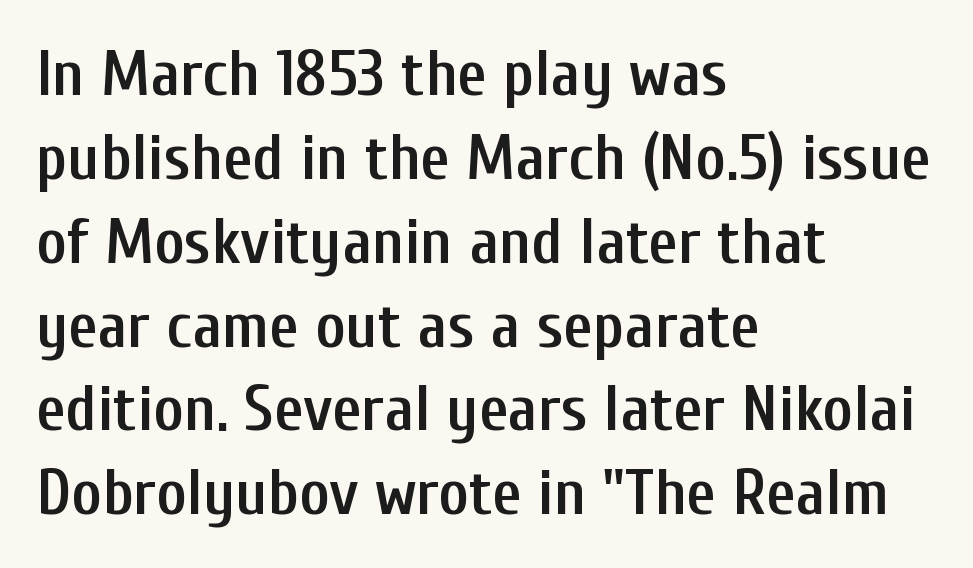
Q: Is the text bold? A: Semi-bold.
Q: Is the text italic (slanted)? A: No, it is upright.
Q: Is the typeface a serif or a sans-serif typeface? A: Sans-serif.
Q: Is the text underlined? A: No.
Q: How is the paragraph aligned? A: Left-aligned.
Q: Is the spacing between letters normal or unusually wide? A: Normal.
Q: Is the spacing between lines tight, normal or loose? A: Normal.
Q: Width (condensed, normal, or wide)? A: Condensed.
Q: Stroke contrast? A: Low.
Q: x-height? A: Medium.
Q: Monospaced? A: No.
